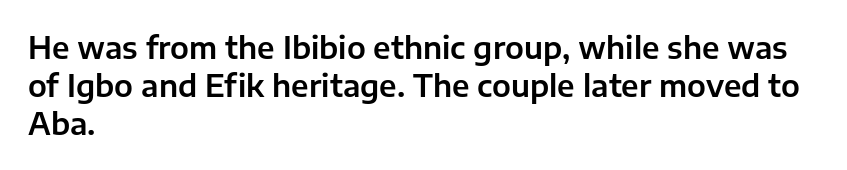
{"serif": "no", "italic": "no", "width": "normal", "stroke_contrast": "low", "x_height": "medium", "monospaced": "no", "underline": "no", "align": "left", "line_spacing": "normal", "line_spacing_ratio": 1.26, "letter_spacing": "normal", "letter_spacing_em": 0.0, "glyph_px": 30}
